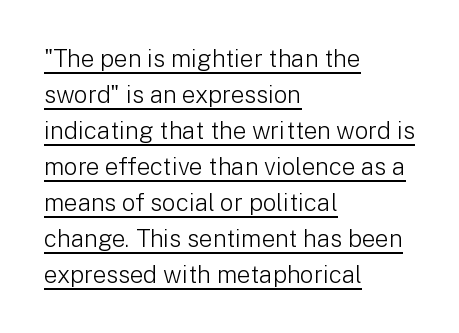
What stands out about the letter spacing? Nothing — it is the standard amount. Every word sits above its own underline. Weight: in the light-to-regular range. Every stem runs plumb, perpendicular to the baseline. Horizontal alignment here is leftward, the default for most running prose.
